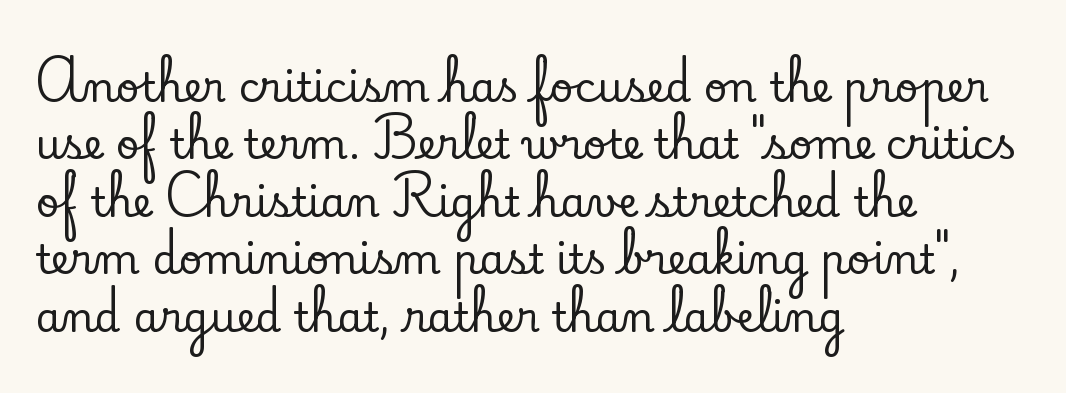
Stroke terminals: seriffed. Compared with typical body copy, the letter spacing here is the same. Successive baselines arrive at the customary interval. Casual observation: everything's shoved over to the left. The rendering uses natural spacing where letterforms have individual widths.
